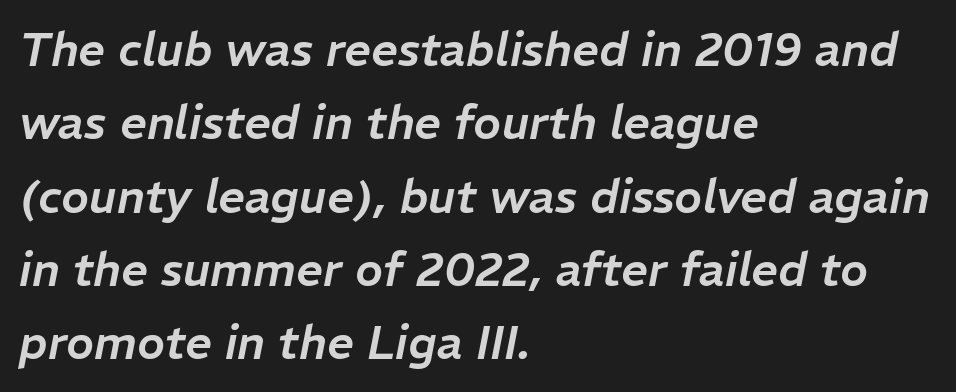
The text carries the slant typical of an italic or oblique font. This sample is left-justified, so line endings fall wherever the words run out. Any mark beneath the type? The region is blank. These lines keep a tight, regular rhythm from letter to letter. Is this a fixed-width face? No — the glyphs have proportional, varying widths. Vertical spacing — default.
